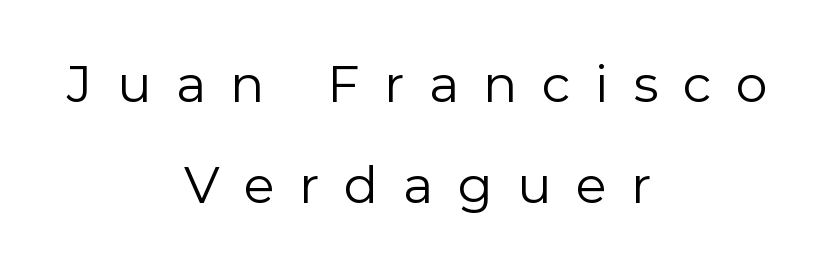
Is this a fixed-width face? No — the glyphs have proportional, varying widths. Leftover space on each line is divided equally before and after the words. Loosely led — the rows are spread out. The glyphs in this specimen are sans serif. Unmarked baselines from the first word to the last.
